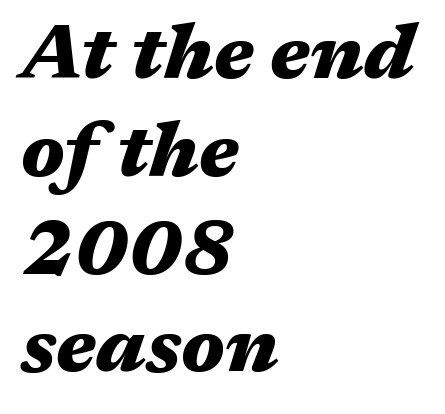
Only glyphs here, with clear space below each row. Think of a printed novel: that variable character pitch is what you see here. Left-aligned paragraph, ragged on the right. Notice how the stems are inclined rather than vertical — that's the hallmark of italics.
